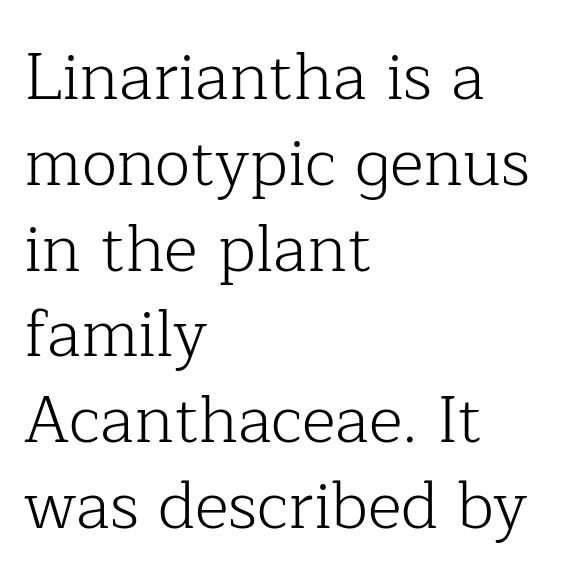
{"serif": "yes", "italic": "no", "bold": "no", "weight": "light", "width": "normal", "stroke_contrast": "low", "x_height": "medium", "monospaced": "no", "underline": "no", "align": "left", "line_spacing": "normal", "line_spacing_ratio": 1.32, "letter_spacing": "normal", "letter_spacing_em": 0.0, "glyph_px": 65}
